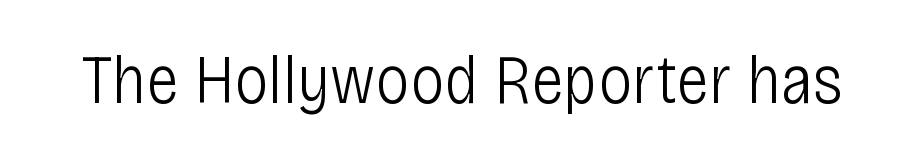
It's the straight-up-and-down kind of type. Each letter keeps its own natural width here, so spacing adapts to shape. Spacing between characters is what you'd get straight out of the box. Check the space under the baseline: it is left empty. Serifs: no, the terminals of the letterforms are clean.
